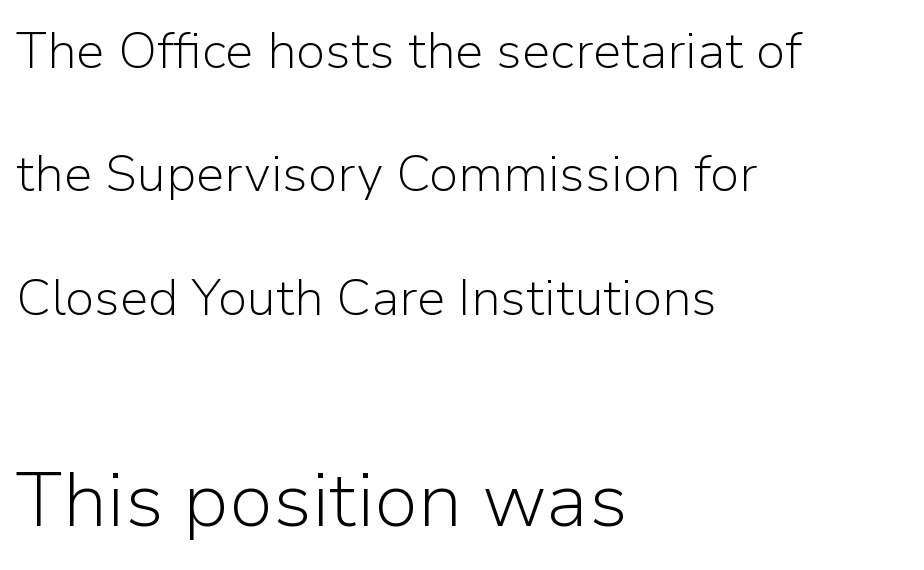
{"serif": "no", "italic": "no", "bold": "no", "weight": "light", "width": "normal", "stroke_contrast": "low", "x_height": "medium", "monospaced": "no", "underline": "no", "align": "left", "line_spacing": "loose", "line_spacing_ratio": 2.42, "letter_spacing": "normal", "letter_spacing_em": 0.0, "larger_block": "second", "size_ratio": 1.51, "glyph_px": 77}
